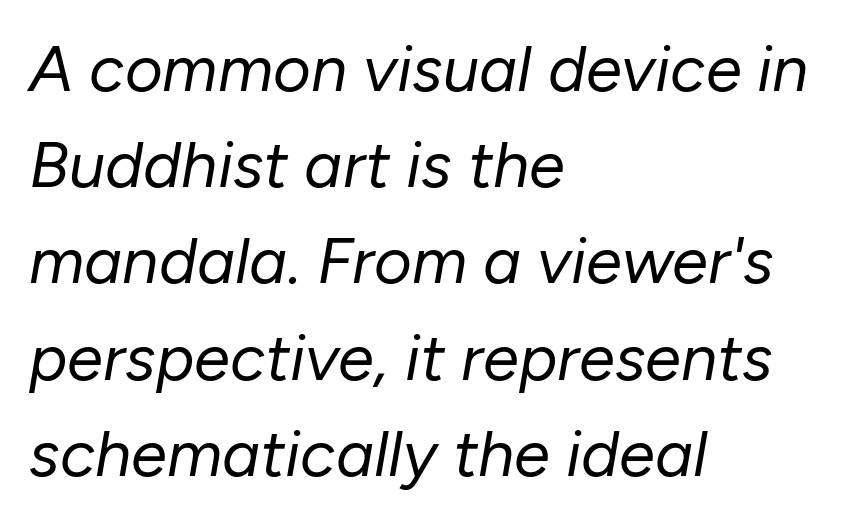
Q: Is the text bold? A: No.
Q: Is the text italic (slanted)? A: Yes, it leans right by about 10 degrees.
Q: Is the text underlined? A: No.
Q: How is the paragraph aligned? A: Left-aligned.
Q: Is the spacing between letters normal or unusually wide? A: Normal.
Q: Is the spacing between lines tight, normal or loose? A: Normal.
Q: Width (condensed, normal, or wide)? A: Normal.
Q: Stroke contrast? A: Low.
Q: x-height? A: Medium.
Q: Monospaced? A: No.
